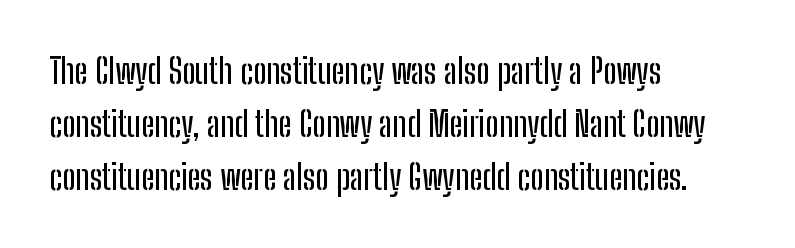
The image shows 35 px condensed sans-serif type, upright; set left-aligned, normal line spacing (1.52x), normal letter spacing, not underlined; low stroke contrast and a medium x-height.
